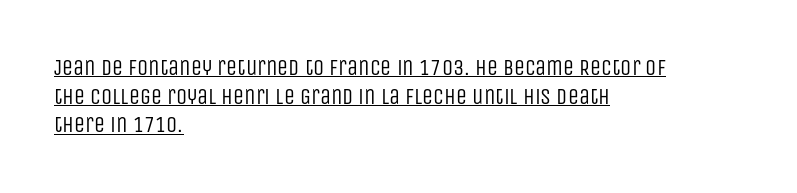
{"italic": "no", "bold": "no", "underline": "yes", "align": "left", "line_spacing": "normal", "line_spacing_ratio": 1.3, "letter_spacing": "normal", "letter_spacing_em": 0.0, "glyph_px": 22}
